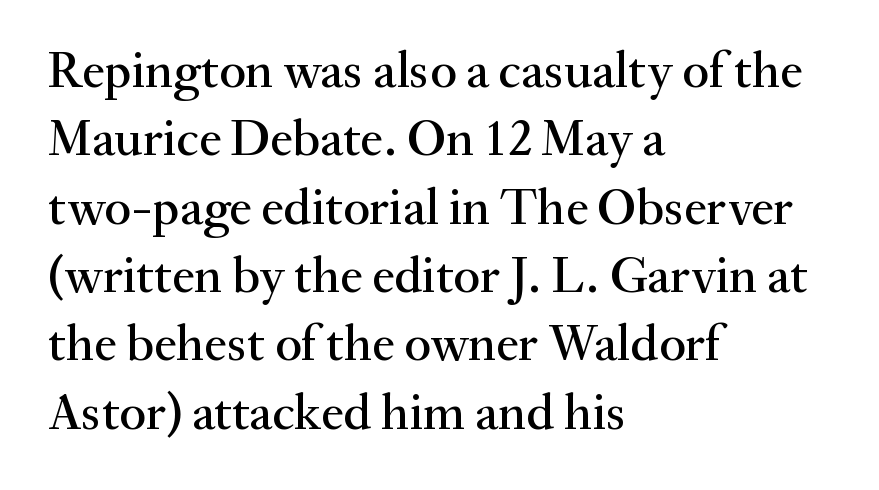
The image shows 51 px serif type, upright; set left-aligned, normal line spacing (1.34x), normal letter spacing, not underlined; medium stroke contrast and a small x-height.
